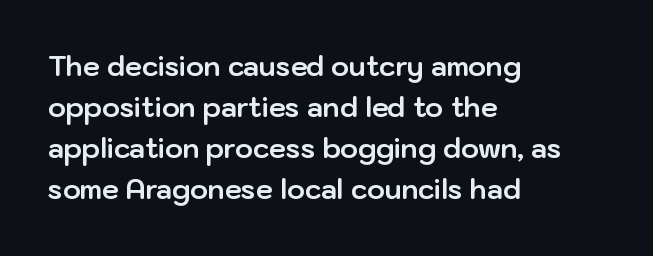
Q: Is the text bold? A: Yes.
Q: Is the text italic (slanted)? A: No, it is upright.
Q: Is the text underlined? A: No.
Q: How is the paragraph aligned? A: Left-aligned.
Q: Is the spacing between letters normal or unusually wide? A: Normal.
Q: Is the spacing between lines tight, normal or loose? A: Normal.
